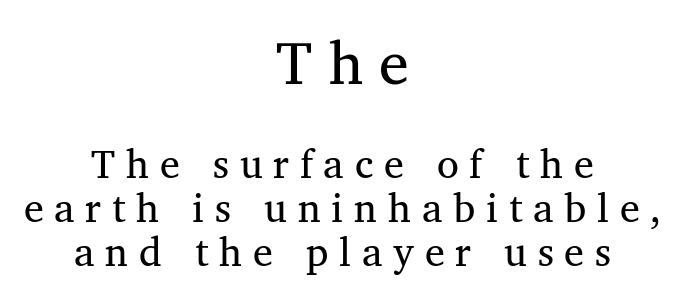
The image shows 60 px regular-weight serif type, upright; set centered, tight line spacing (1.11x), unusually wide letter spacing (+0.27 em), not underlined; the first (top) block is 1.5x larger; medium stroke contrast and a medium x-height.
